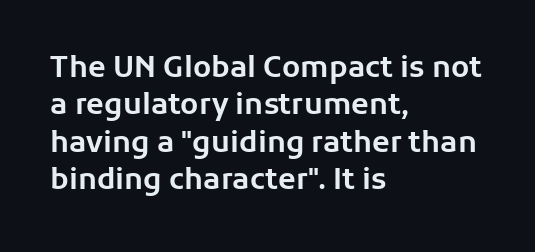
The image shows 29 px sans-serif type, upright; set left-aligned, normal line spacing (1.29x), normal letter spacing, not underlined; low stroke contrast and a medium x-height.
